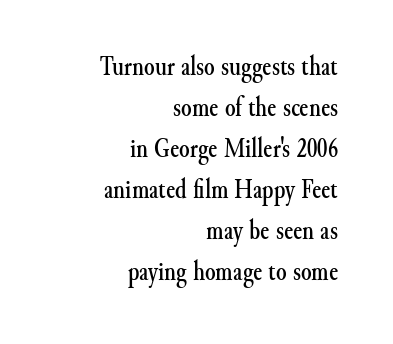
Clear beneath every line of the passage. Compared with typical body copy, the letter spacing here is the same. When letters stand straight like this, we call the style roman or upright. The leading is moderate, giving the passage an even texture.
